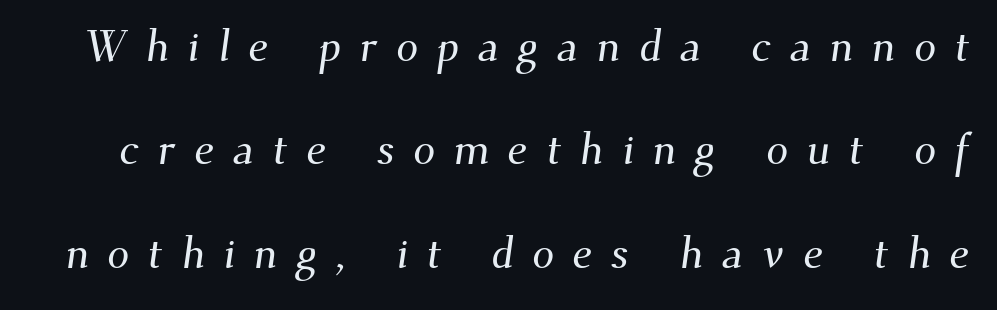
{"serif": "yes", "width": "normal", "stroke_contrast": "medium", "x_height": "small", "monospaced": "no", "underline": "no", "line_spacing": "loose", "line_spacing_ratio": 2.35, "letter_spacing": "wide", "letter_spacing_em": 0.42, "glyph_px": 44}
